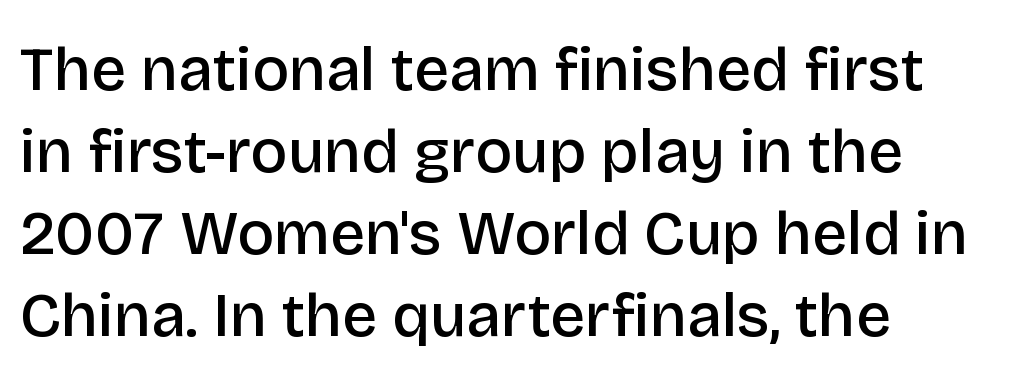
{"serif": "no", "italic": "no", "bold": "semi", "weight": "semibold", "width": "normal", "stroke_contrast": "low", "x_height": "large", "monospaced": "no", "underline": "no", "align": "left", "line_spacing": "normal", "line_spacing_ratio": 1.32, "letter_spacing": "normal", "letter_spacing_em": 0.0, "glyph_px": 62}
